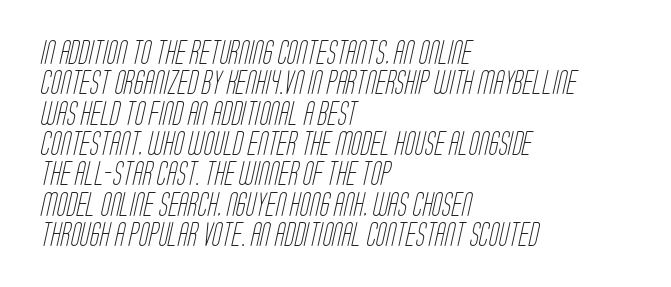
Honestly, the letter spacing is just normal — you wouldn't notice it. Each line starts at the same left margin while the right side varies. Interline gaps are of average width in this sample. Stroke thickness stays within the range of a standard reading face or lighter. Decoration check: the copy has no underline.
